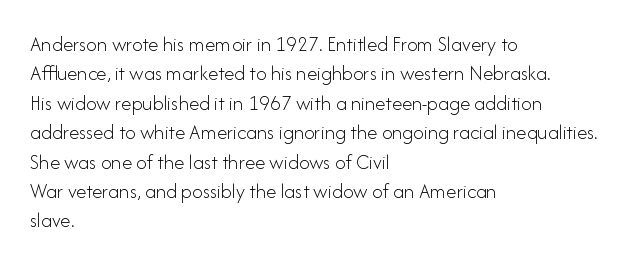
Q: Is the text bold? A: No.
Q: Is the text italic (slanted)? A: No, it is upright.
Q: Is the text underlined? A: No.
Q: How is the paragraph aligned? A: Left-aligned.
Q: Is the spacing between letters normal or unusually wide? A: Normal.
Q: Is the spacing between lines tight, normal or loose? A: Normal.
